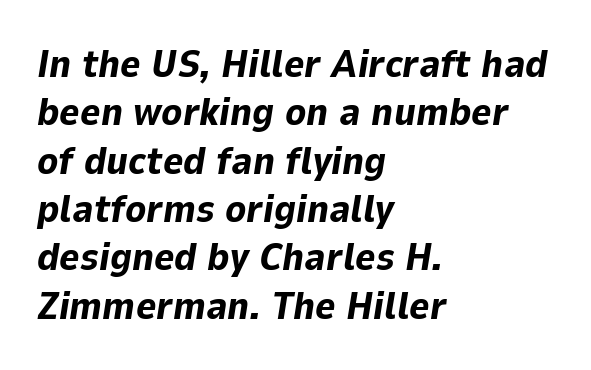
Q: Is the text bold? A: Yes.
Q: Is the text italic (slanted)? A: Yes, it leans right by about 9 degrees.
Q: Is the text underlined? A: No.
Q: How is the paragraph aligned? A: Left-aligned.
Q: Is the spacing between letters normal or unusually wide? A: Normal.
Q: Width (condensed, normal, or wide)? A: Normal.
Q: Stroke contrast? A: Low.
Q: x-height? A: Medium.
Q: Monospaced? A: No.
